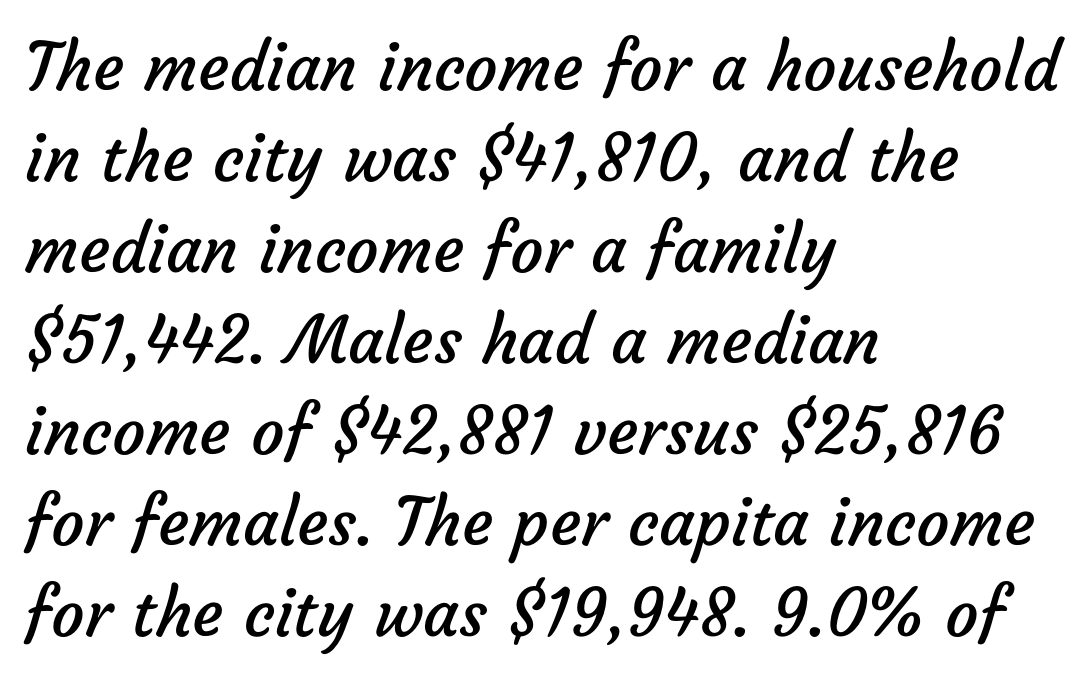
The image shows 66 px regular-weight sans-serif type; set left-aligned, normal line spacing (1.38x), normal letter spacing, not underlined; low stroke contrast and a medium x-height.
